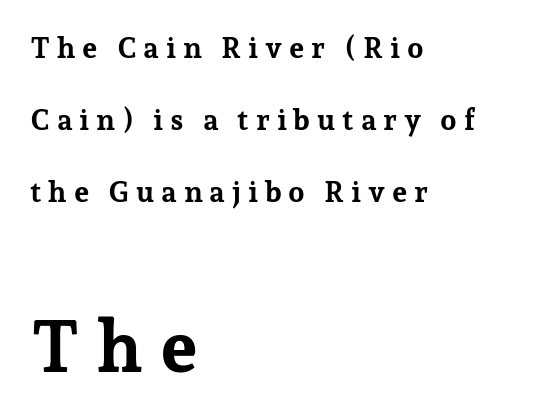
This rendering uses left alignment, leaving the right contour irregular. The specimen reads as upright at a glance. The font is running at its bold setting. Clear beneath every line of the passage. Spacing verdict: proportional, widths tailored to each character.
